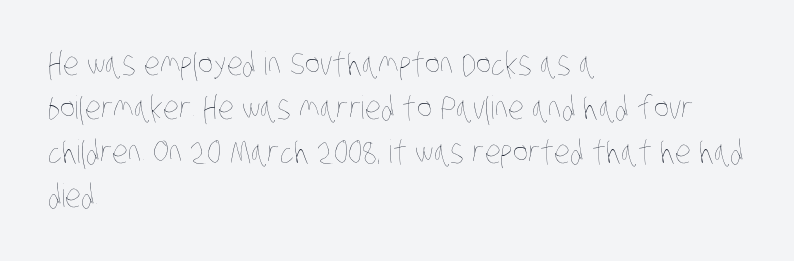
The image shows 32 px thin, condensed type; set left-aligned, normal line spacing (1.37x), normal letter spacing, not underlined; low stroke contrast and a large x-height.
